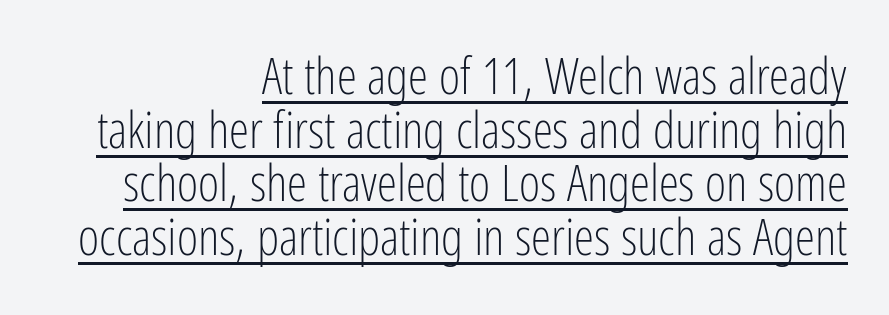
{"serif": "no", "italic": "no", "bold": "no", "weight": "light", "width": "condensed", "stroke_contrast": "low", "x_height": "medium", "monospaced": "no", "underline": "yes", "align": "right", "line_spacing": "tight", "line_spacing_ratio": 1.05, "letter_spacing": "normal", "letter_spacing_em": 0.0, "glyph_px": 51}
